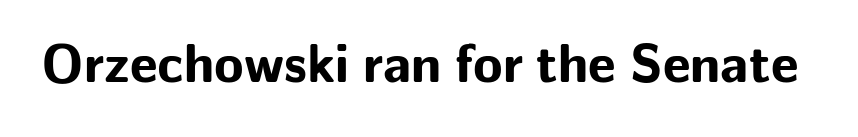
Stroke terminals: plain, sans-serif. Designer's note — italics off, roman on. Each letter keeps its own natural width here, so spacing adapts to shape. No word sits above an underline.
